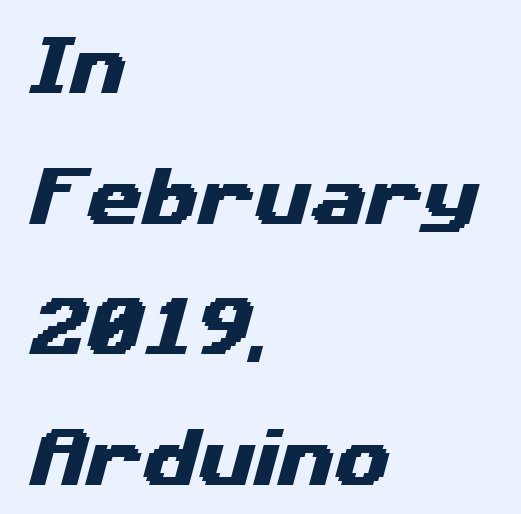
Q: Is the typeface a serif or a sans-serif typeface? A: Sans-serif.
Q: Is the text underlined? A: No.
Q: How is the paragraph aligned? A: Left-aligned.
Q: Is the spacing between letters normal or unusually wide? A: Normal.
Q: Is the spacing between lines tight, normal or loose? A: Loose.
Q: Width (condensed, normal, or wide)? A: Wide.
Q: Stroke contrast? A: Medium.
Q: x-height? A: Medium.
Q: Monospaced? A: No.
